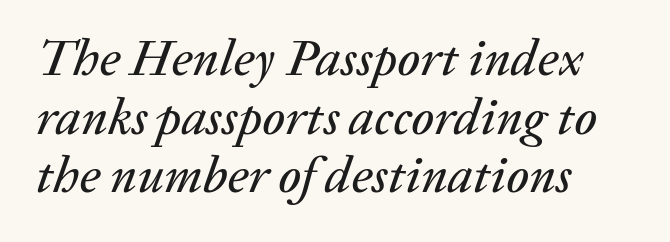
The image shows 51 px text type, italic (leaning right); set left-aligned, tight line spacing (1.15x), normal letter spacing, not underlined; low stroke contrast and a medium x-height.
